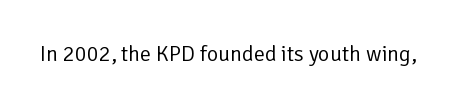
The image shows 22 px text type, upright; set normal letter spacing, not underlined.
